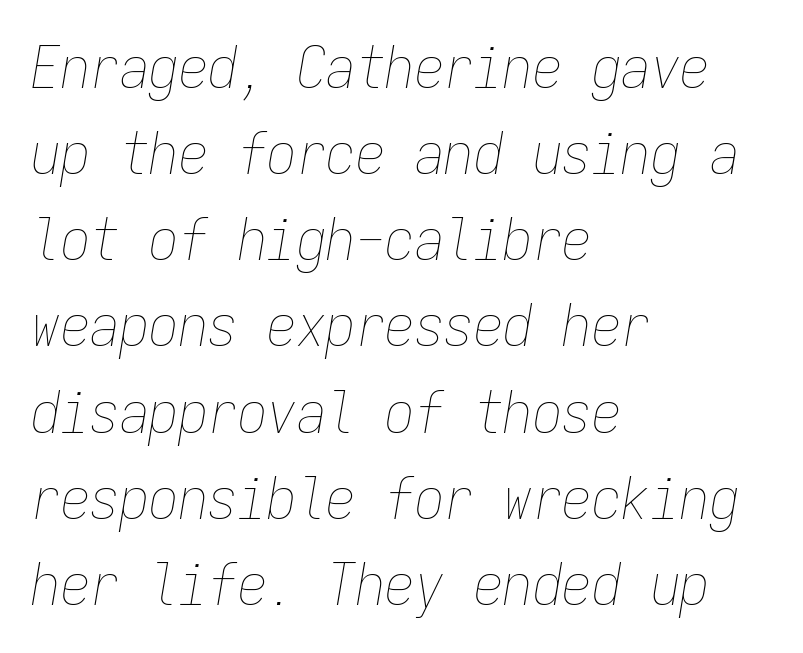
Q: Is the text bold? A: No.
Q: Is the text italic (slanted)? A: Yes, it leans right by about 9 degrees.
Q: Is the text underlined? A: No.
Q: How is the paragraph aligned? A: Left-aligned.
Q: Is the spacing between letters normal or unusually wide? A: Normal.
Q: Is the spacing between lines tight, normal or loose? A: Normal.
Q: Width (condensed, normal, or wide)? A: Condensed.
Q: Stroke contrast? A: Low.
Q: x-height? A: Medium.
Q: Monospaced? A: Yes.
